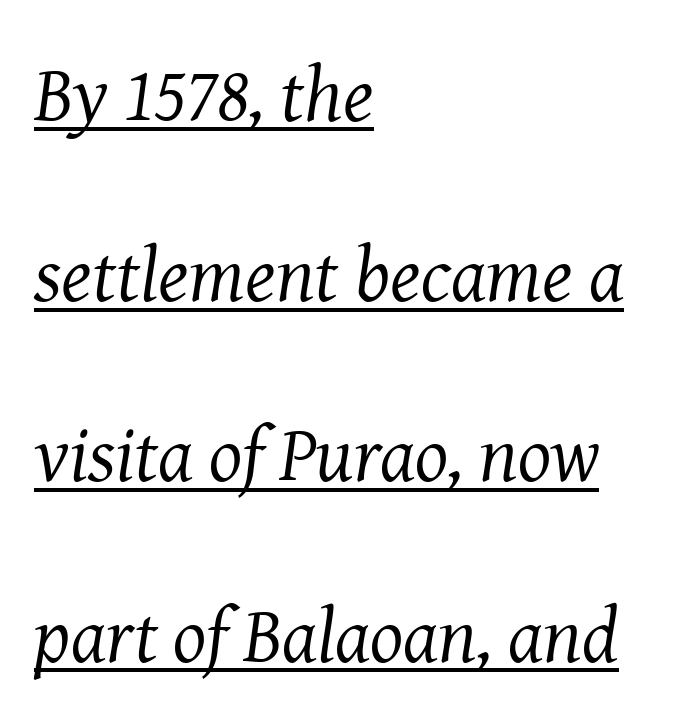
{"serif": "yes", "italic": "yes", "lean": "right", "slant_degrees": 8, "bold": "no", "weight": "regular", "width": "normal", "stroke_contrast": "medium", "x_height": "medium", "monospaced": "no", "underline": "yes", "align": "left", "line_spacing": "loose", "line_spacing_ratio": 2.31, "letter_spacing": "normal", "letter_spacing_em": 0.0, "glyph_px": 78}
